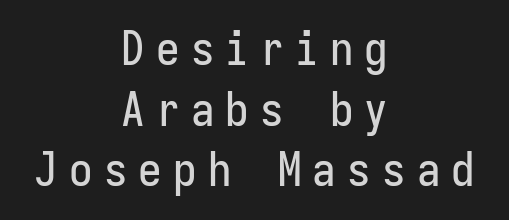
Designer's note — italics off, roman on. Letterform terminals end flat and unadorned throughout the passage. Underlining? Definitely not there. Where is the straight margin? There isn't one; the lines are centered.
